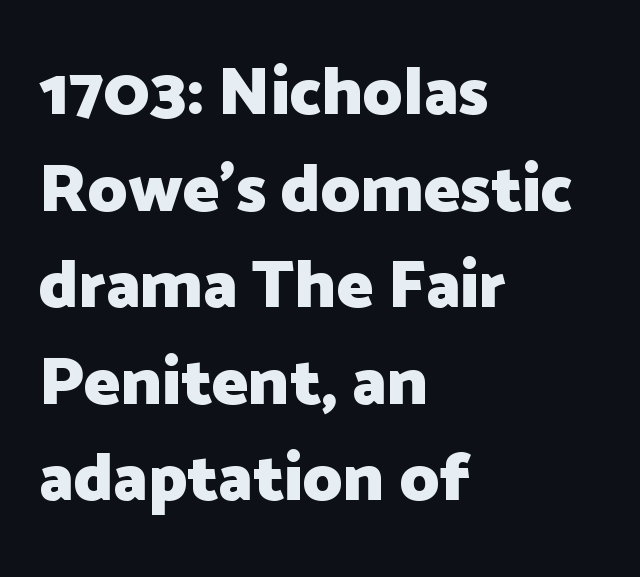
The image shows 68 px heavy sans-serif type, upright; set left-aligned, normal line spacing (1.42x), normal letter spacing, not underlined; low stroke contrast and a medium x-height.
